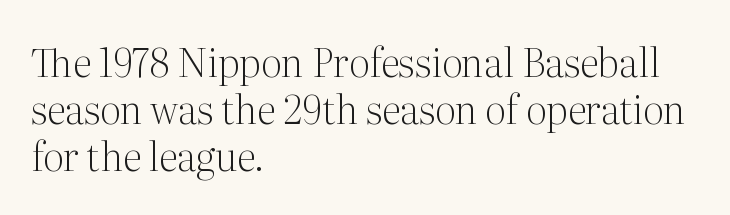
{"serif": "yes", "italic": "no", "bold": "no", "weight": "light", "width": "normal", "stroke_contrast": "medium", "x_height": "medium", "monospaced": "no", "underline": "no", "align": "left", "line_spacing_ratio": 1.2, "letter_spacing": "normal", "letter_spacing_em": 0.0, "glyph_px": 39}
